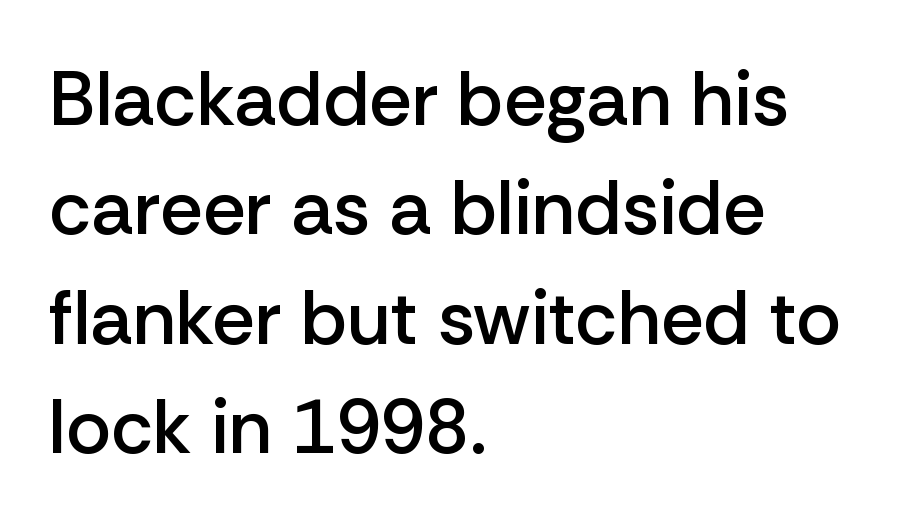
The image shows 76 px semibold sans-serif type, upright; set left-aligned, normal line spacing (1.44x), normal letter spacing, not underlined; low stroke contrast and a medium x-height.
